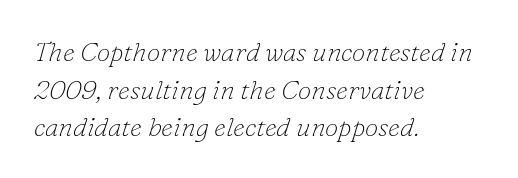
{"italic": "yes", "lean": "right", "slant_degrees": 16, "bold": "no", "underline": "no", "align": "left", "line_spacing": "normal", "line_spacing_ratio": 1.39, "letter_spacing": "normal", "letter_spacing_em": 0.0, "glyph_px": 27}
